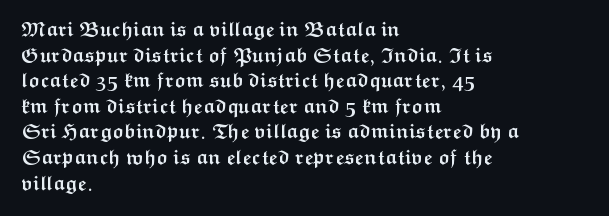
The letters stand straight up with perfectly vertical stems. The space directly below the letters is spotless. Letter spacing: default. Bold? Absolutely — the strokes are thick and heavy. The leading is moderate, giving the passage an even texture. The lines in this sample share a left origin and differ only in where they stop.
